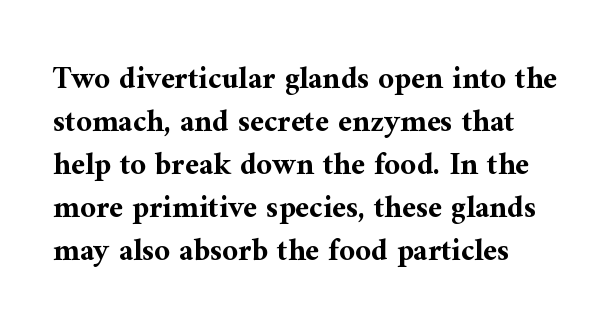
Q: Is the text bold? A: Yes.
Q: Is the text italic (slanted)? A: No, it is upright.
Q: Is the typeface a serif or a sans-serif typeface? A: Serif.
Q: Is the text underlined? A: No.
Q: Is the spacing between letters normal or unusually wide? A: Normal.
Q: Is the spacing between lines tight, normal or loose? A: Normal.
Q: Width (condensed, normal, or wide)? A: Normal.
Q: Stroke contrast? A: Medium.
Q: x-height? A: Medium.
Q: Monospaced? A: No.
